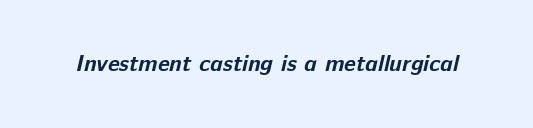
Q: Is the text bold? A: Yes.
Q: Is the text underlined? A: No.
Q: Is the spacing between letters normal or unusually wide? A: Normal.
